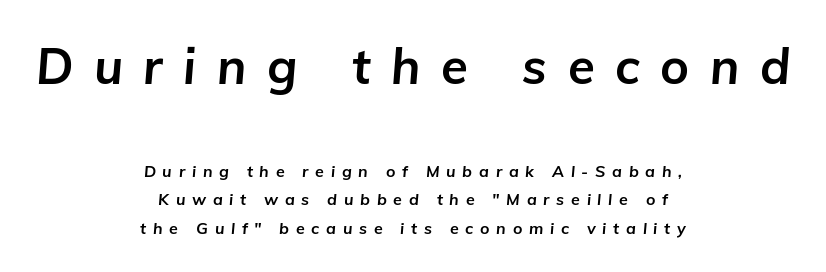
{"italic": "yes", "lean": "right", "slant_degrees": 5, "bold": "yes", "weight": "bold", "width": "normal", "stroke_contrast": "low", "x_height": "medium", "monospaced": "no", "underline": "no", "align": "center", "line_spacing_ratio": 1.77, "letter_spacing": "wide", "letter_spacing_em": 0.42, "larger_block": "first", "size_ratio": 3.06, "glyph_px": 49}
